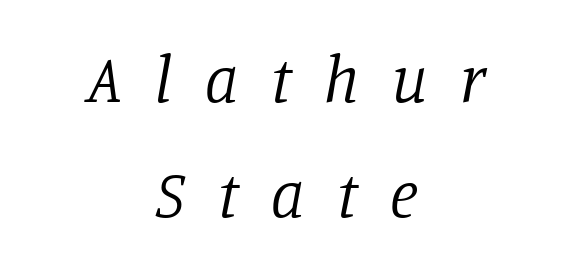
{"serif": "yes", "italic": "yes", "lean": "right", "slant_degrees": 11, "bold": "no", "weight": "regular", "width": "normal", "stroke_contrast": "low", "x_height": "large", "monospaced": "no", "underline": "no", "align": "center", "line_spacing_ratio": 1.75, "letter_spacing": "wide", "letter_spacing_em": 0.48, "glyph_px": 66}
